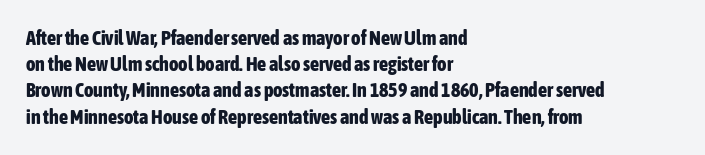
Q: Is the text bold? A: Yes.
Q: Is the text italic (slanted)? A: No, it is upright.
Q: Is the text underlined? A: No.
Q: How is the paragraph aligned? A: Left-aligned.
Q: Is the spacing between letters normal or unusually wide? A: Normal.
Q: Is the spacing between lines tight, normal or loose? A: Normal.
